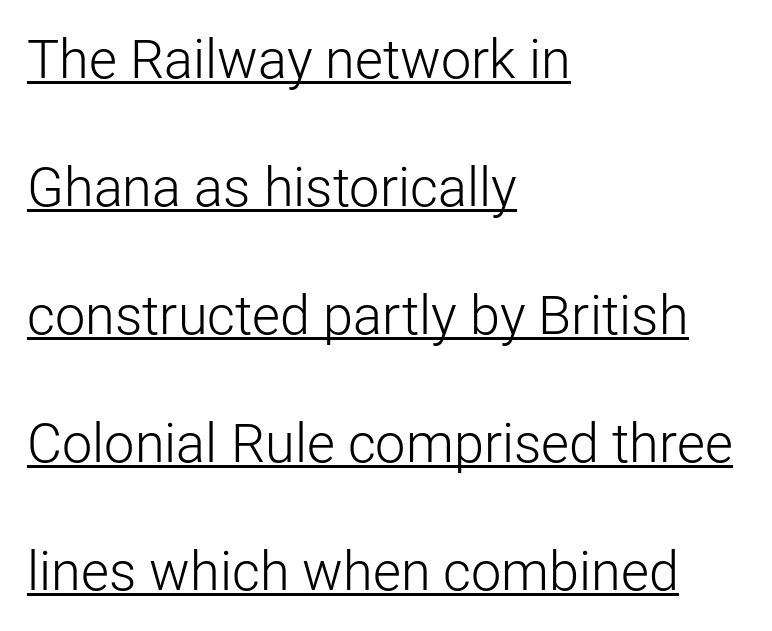
Default kerning and tracking; the words read as compact shapes. Think of a printed novel: that variable character pitch is what you see here. This sample carries an underscore along the baseline area. Quick note: not italic, upright. The type family on display is of the sans-serif kind.
